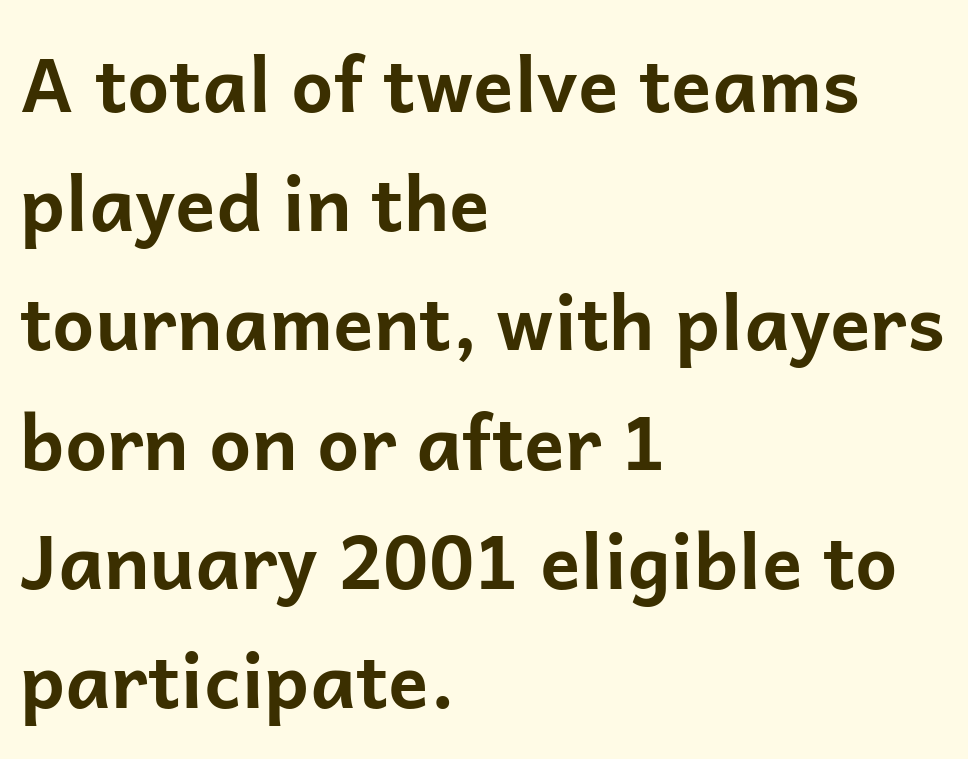
{"serif": "no", "italic": "no", "bold": "yes", "weight": "bold", "width": "normal", "stroke_contrast": "low", "x_height": "medium", "monospaced": "no", "underline": "no", "align": "left", "line_spacing": "normal", "line_spacing_ratio": 1.59, "letter_spacing": "normal", "letter_spacing_em": 0.0, "glyph_px": 75}
